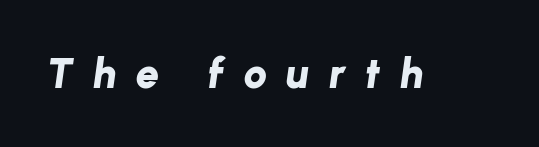
Q: Is the text bold? A: Yes.
Q: Is the text italic (slanted)? A: Yes, it leans right by about 8 degrees.
Q: Is the text underlined? A: No.
Q: Is the spacing between letters normal or unusually wide? A: Unusually wide.
Q: Width (condensed, normal, or wide)? A: Normal.
Q: Stroke contrast? A: Low.
Q: x-height? A: Medium.
Q: Monospaced? A: No.
